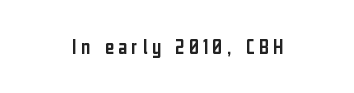
{"italic": "no", "underline": "no", "align": "center", "letter_spacing": "wide", "letter_spacing_em": 0.2, "glyph_px": 22}
